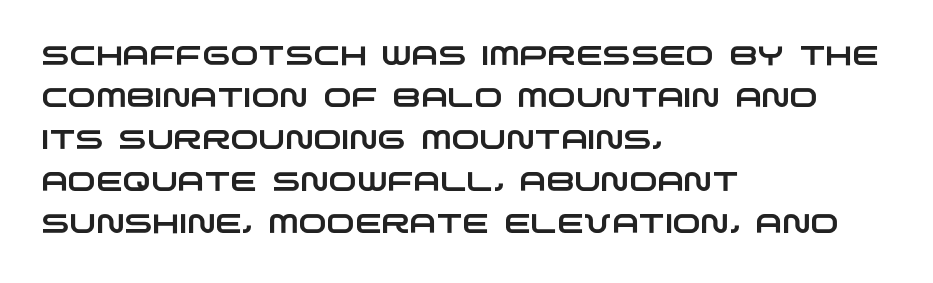
{"underline": "no", "align": "left", "line_spacing": "normal", "line_spacing_ratio": 1.56, "letter_spacing": "normal", "letter_spacing_em": 0.0, "glyph_px": 27}
